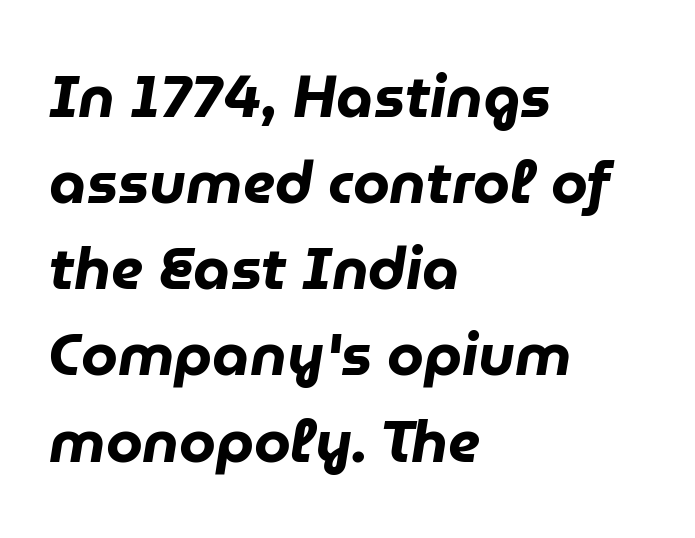
Q: Is the text bold? A: Yes.
Q: Is the text italic (slanted)? A: Yes, it leans right by about 9 degrees.
Q: Is the text underlined? A: No.
Q: How is the paragraph aligned? A: Left-aligned.
Q: Is the spacing between letters normal or unusually wide? A: Normal.
Q: Is the spacing between lines tight, normal or loose? A: Normal.
Q: Width (condensed, normal, or wide)? A: Normal.
Q: Stroke contrast? A: Low.
Q: x-height? A: Medium.
Q: Monospaced? A: No.
